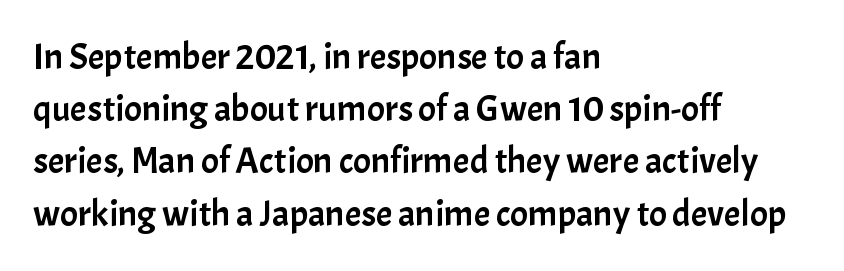
{"serif": "no", "italic": "no", "width": "normal", "stroke_contrast": "low", "x_height": "medium", "monospaced": "no", "underline": "no", "align": "left", "line_spacing": "normal", "line_spacing_ratio": 1.41, "letter_spacing": "normal", "letter_spacing_em": 0.0, "glyph_px": 37}
